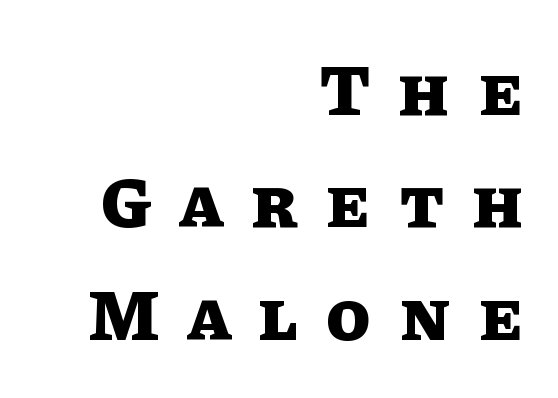
Q: Is the text bold? A: Yes.
Q: Is the text italic (slanted)? A: No, it is upright.
Q: Is the text underlined? A: No.
Q: How is the paragraph aligned? A: Right-aligned.
Q: Is the spacing between letters normal or unusually wide? A: Unusually wide.
Q: Is the spacing between lines tight, normal or loose? A: Normal.
Q: Width (condensed, normal, or wide)? A: Normal.
Q: Stroke contrast? A: Low.
Q: x-height? A: Large.
Q: Monospaced? A: No.
